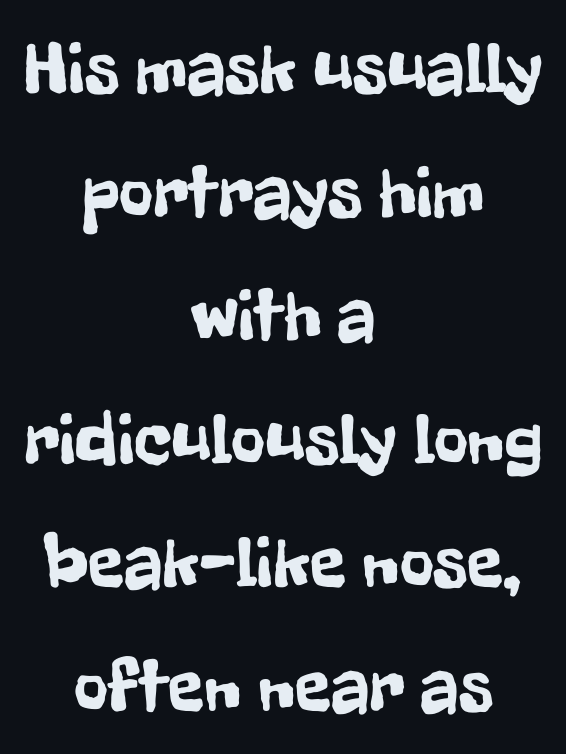
Q: Is the text italic (slanted)? A: No, it is upright.
Q: Is the typeface a serif or a sans-serif typeface? A: Sans-serif.
Q: Is the text underlined? A: No.
Q: How is the paragraph aligned? A: Centered.
Q: Is the spacing between letters normal or unusually wide? A: Normal.
Q: Is the spacing between lines tight, normal or loose? A: Normal.
Q: Width (condensed, normal, or wide)? A: Condensed.
Q: Stroke contrast? A: Low.
Q: x-height? A: Medium.
Q: Monospaced? A: No.
